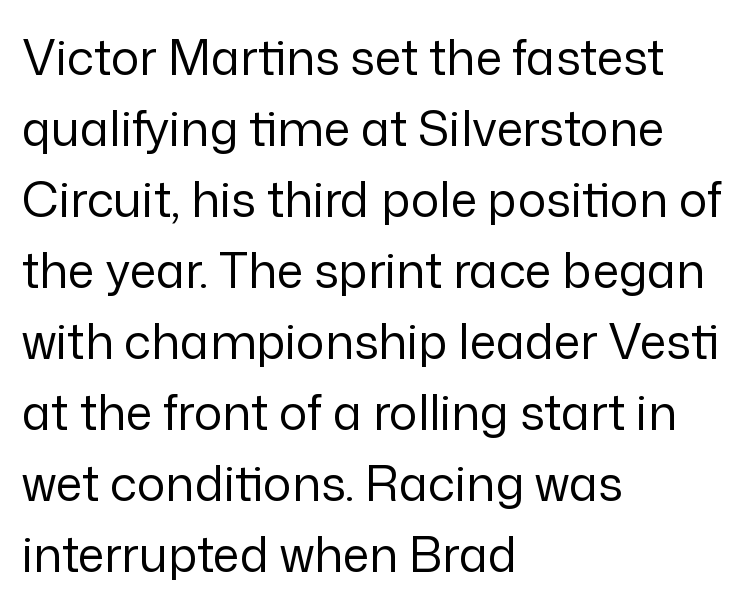
{"serif": "no", "italic": "no", "bold": "no", "weight": "regular", "width": "normal", "stroke_contrast": "low", "x_height": "medium", "monospaced": "no", "underline": "no", "align": "left", "line_spacing": "normal", "line_spacing_ratio": 1.48, "letter_spacing": "normal", "letter_spacing_em": 0.0, "glyph_px": 48}
